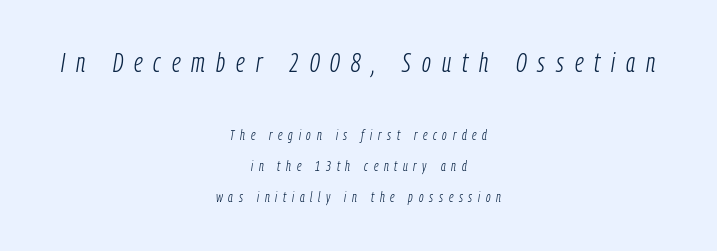
Q: Is the text bold? A: No.
Q: Is the text italic (slanted)? A: Yes, it leans right by about 9 degrees.
Q: Is the text underlined? A: No.
Q: How is the paragraph aligned? A: Centered.
Q: Is the spacing between letters normal or unusually wide? A: Unusually wide.
Q: Is the spacing between lines tight, normal or loose? A: Loose.
Q: Which block of text is set in a larger size, the first (top) or the second (bottom)? A: The first (top) one.
